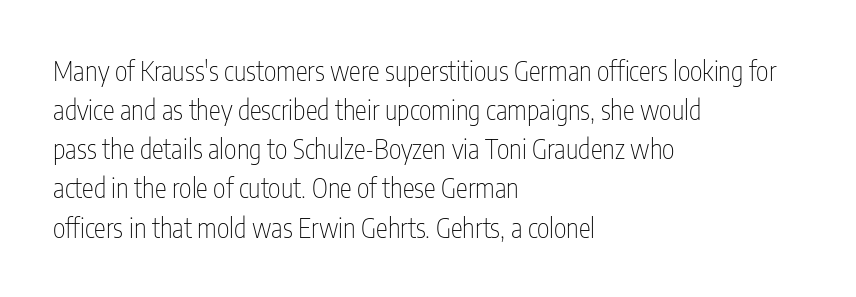
The image shows 27 px text type, upright; set left-aligned, normal line spacing (1.45x), normal letter spacing, not underlined.
